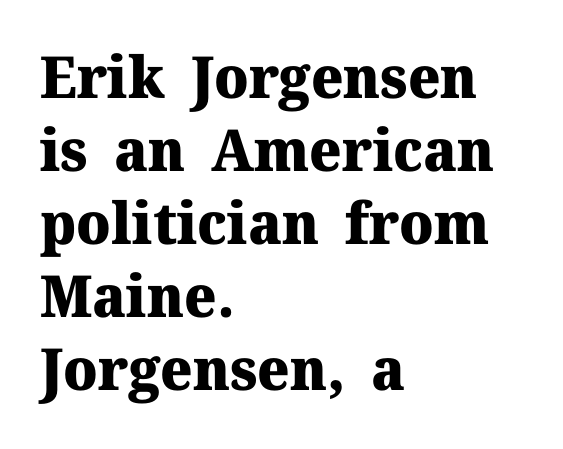
Q: Is the text bold? A: Yes.
Q: Is the text italic (slanted)? A: No, it is upright.
Q: Is the typeface a serif or a sans-serif typeface? A: Serif.
Q: Is the text underlined? A: No.
Q: How is the paragraph aligned? A: Left-aligned.
Q: Is the spacing between letters normal or unusually wide? A: Normal.
Q: Is the spacing between lines tight, normal or loose? A: Normal.
Q: Width (condensed, normal, or wide)? A: Normal.
Q: Stroke contrast? A: Medium.
Q: x-height? A: Medium.
Q: Monospaced? A: No.
